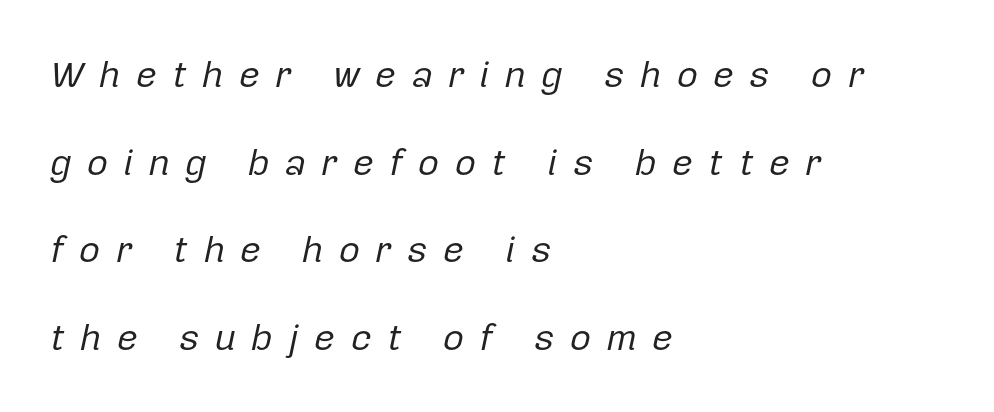
Q: Is the text bold? A: No.
Q: Is the text italic (slanted)? A: Yes, it leans right by about 12 degrees.
Q: Is the text underlined? A: No.
Q: How is the paragraph aligned? A: Left-aligned.
Q: Is the spacing between letters normal or unusually wide? A: Unusually wide.
Q: Is the spacing between lines tight, normal or loose? A: Loose.
Q: Width (condensed, normal, or wide)? A: Normal.
Q: Stroke contrast? A: Low.
Q: x-height? A: Medium.
Q: Monospaced? A: No.
